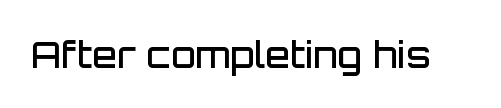
{"serif": "no", "italic": "no", "bold": "semi", "weight": "semibold", "width": "normal", "stroke_contrast": "low", "x_height": "large", "monospaced": "no", "underline": "no", "letter_spacing": "normal", "letter_spacing_em": 0.0, "glyph_px": 36}
